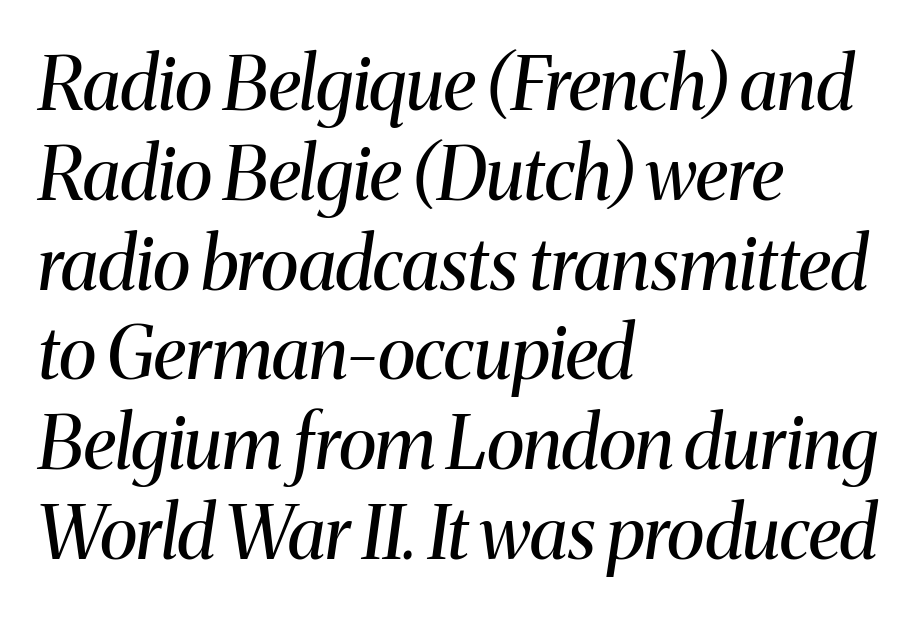
Q: Is the text bold? A: No.
Q: Is the text italic (slanted)? A: Yes, it leans right by about 8 degrees.
Q: Is the typeface a serif or a sans-serif typeface? A: Serif.
Q: Is the text underlined? A: No.
Q: How is the paragraph aligned? A: Left-aligned.
Q: Is the spacing between letters normal or unusually wide? A: Normal.
Q: Width (condensed, normal, or wide)? A: Normal.
Q: Stroke contrast? A: Medium.
Q: x-height? A: Medium.
Q: Monospaced? A: No.
